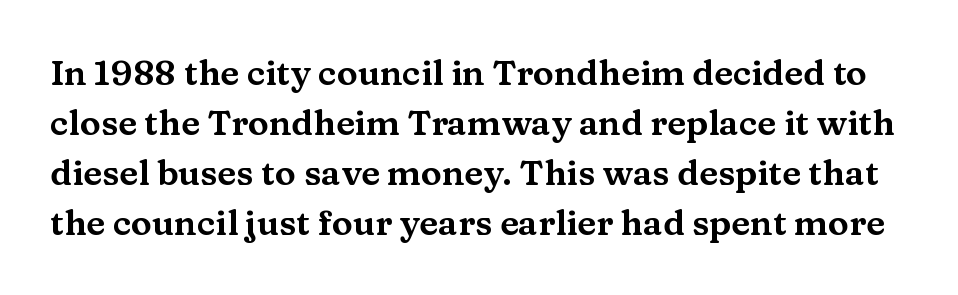
The image shows 35 px wide serif type, upright; set normal line spacing (1.43x), normal letter spacing, not underlined; medium stroke contrast and a medium x-height.
